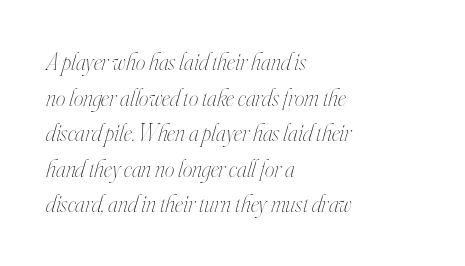
{"italic": "yes", "lean": "right", "slant_degrees": 16, "bold": "no", "underline": "no", "align": "left", "line_spacing": "normal", "line_spacing_ratio": 1.48, "letter_spacing": "normal", "letter_spacing_em": 0.0, "glyph_px": 24}
